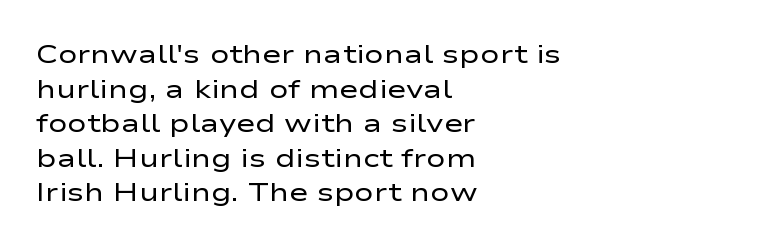
Q: Is the text bold? A: No.
Q: Is the text italic (slanted)? A: No, it is upright.
Q: Is the text underlined? A: No.
Q: How is the paragraph aligned? A: Left-aligned.
Q: Is the spacing between letters normal or unusually wide? A: Normal.
Q: Is the spacing between lines tight, normal or loose? A: Normal.
